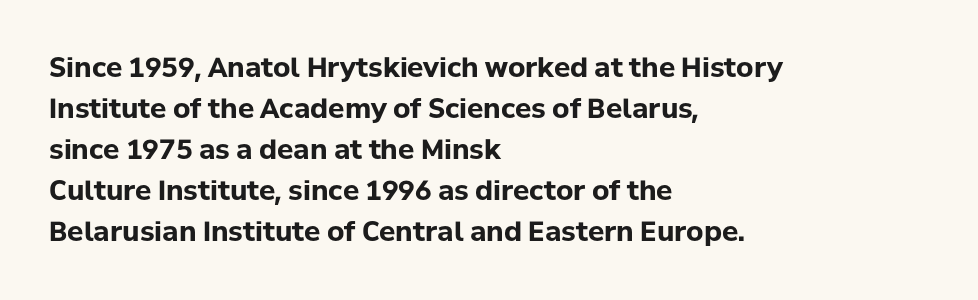
Line beginnings align vertically; line endings do not. Between one letter and the next there's only the usual sliver of space. Notice how descenders clear the ascenders below comfortably — that's standard leading. Does the lettering tilt? It doesn't — this is upright. Letters rest on an invisible, unmarked baseline.
